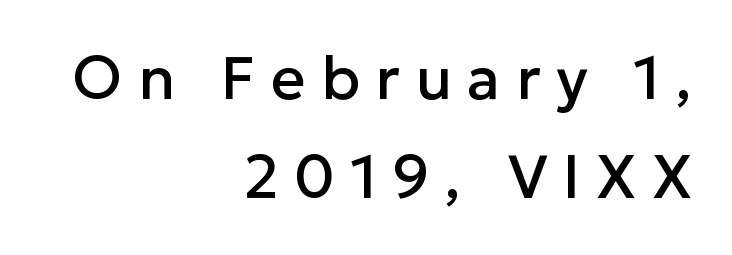
The typesetter chose a ragged-left arrangement here. The letters stand upright; this is a roman face. The baseline area is clear. Serif or sans? Sans — the stroke terminals are bare. The block of text has a typical density, with ordinary space between rows. Is this a fixed-width face? No — the glyphs have proportional, varying widths.
